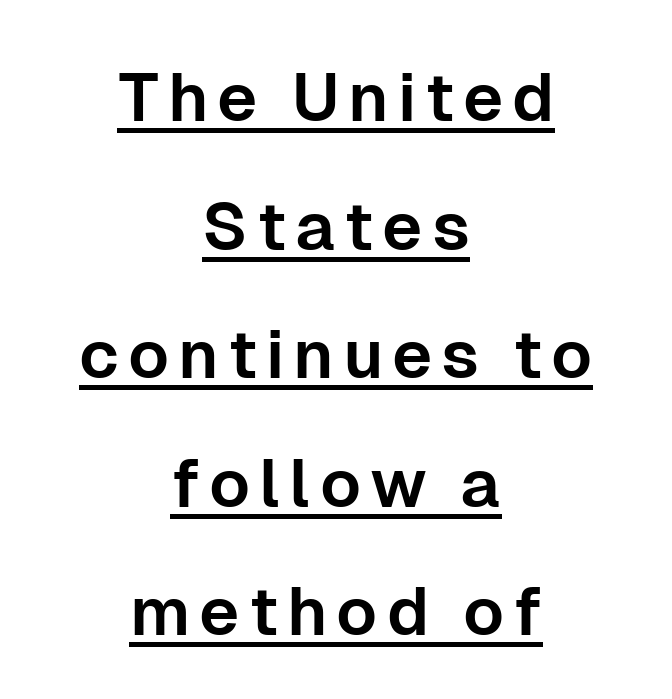
The face used here is a sans, in the tradition of grotesques and geometrics. You can see a thin bar hugging the bottom of the glyphs. Note the varied advance widths — an 'i' is clearly narrower than an 'm'. The axis of the letterforms is exactly vertical. Where is the straight margin? There isn't one; the lines are centered.
